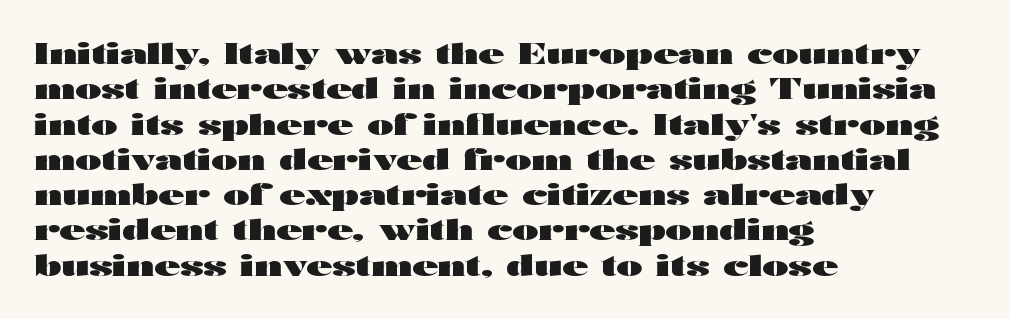
Q: Is the text bold? A: Yes.
Q: Is the text italic (slanted)? A: No, it is upright.
Q: Is the typeface a serif or a sans-serif typeface? A: Serif.
Q: Is the text underlined? A: No.
Q: How is the paragraph aligned? A: Left-aligned.
Q: Is the spacing between letters normal or unusually wide? A: Normal.
Q: Is the spacing between lines tight, normal or loose? A: Normal.
Q: Width (condensed, normal, or wide)? A: Wide.
Q: Stroke contrast? A: High.
Q: x-height? A: Medium.
Q: Monospaced? A: No.
